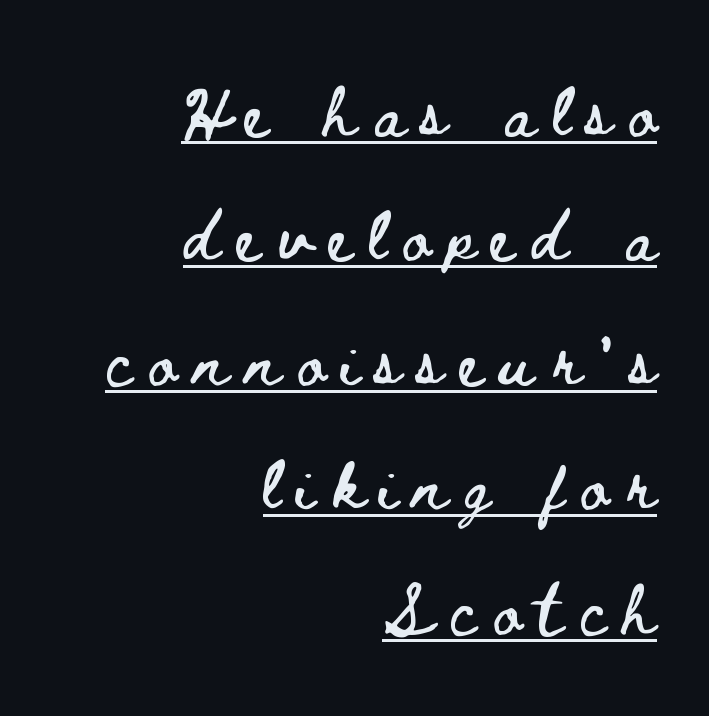
Q: Is the text underlined? A: Yes.
Q: How is the paragraph aligned? A: Right-aligned.
Q: Is the spacing between letters normal or unusually wide? A: Unusually wide.
Q: Is the spacing between lines tight, normal or loose? A: Loose.
Q: Width (condensed, normal, or wide)? A: Wide.
Q: Stroke contrast? A: Low.
Q: x-height? A: Small.
Q: Monospaced? A: No.
